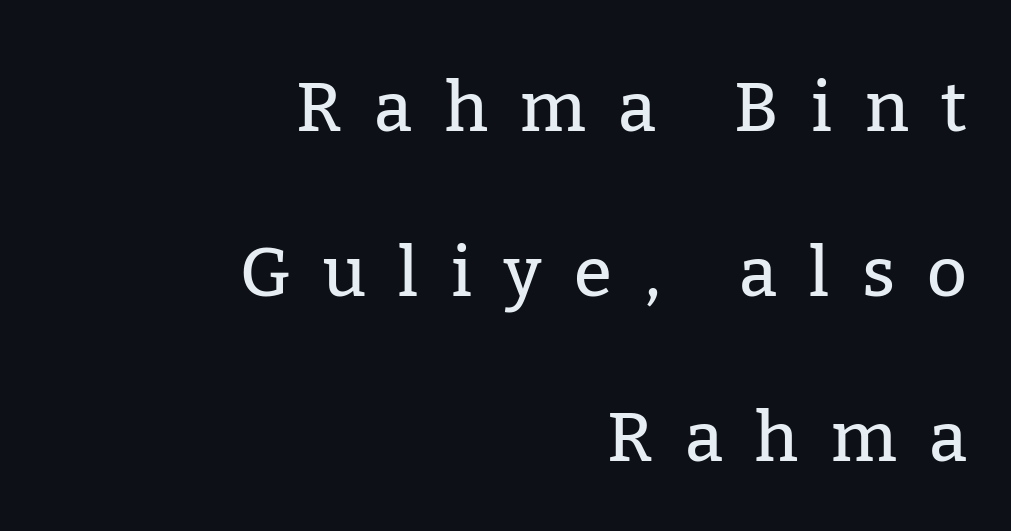
{"serif": "yes", "italic": "no", "width": "normal", "stroke_contrast": "low", "x_height": "medium", "monospaced": "no", "underline": "no", "align": "right", "line_spacing": "loose", "line_spacing_ratio": 2.39, "letter_spacing": "wide", "letter_spacing_em": 0.47, "glyph_px": 69}
